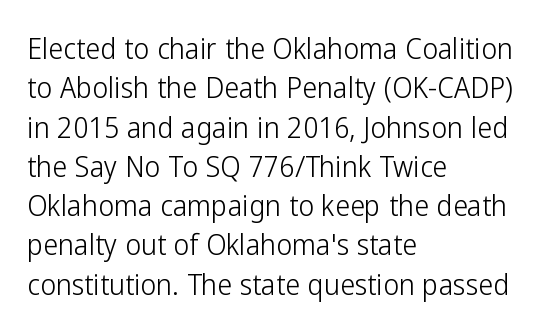
The image shows 30 px light, condensed sans-serif type, upright; set left-aligned, normal line spacing (1.31x), normal letter spacing, not underlined; low stroke contrast and a medium x-height.
